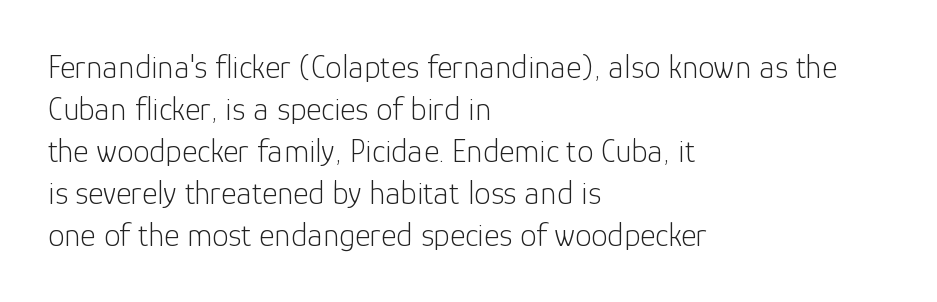
The image shows 33 px light sans-serif type, upright; set left-aligned, normal line spacing (1.27x), normal letter spacing, not underlined; low stroke contrast and a medium x-height.
